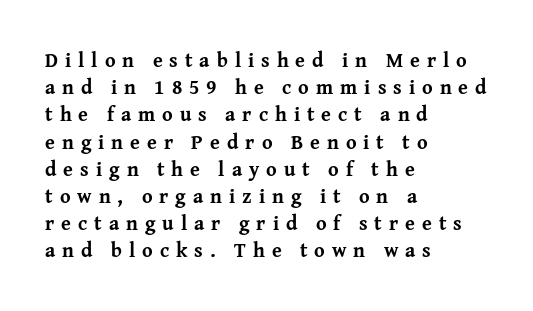
The image shows 20 px bold type, upright; set left-aligned, normal line spacing (1.36x), unusually wide letter spacing (+0.35 em), not underlined.
